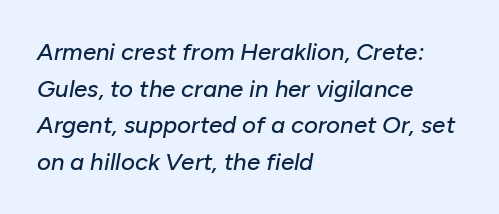
Notice how the stems are inclined rather than vertical — that's the hallmark of italics. Students, observe: this is what conventionally led text looks like. Characters follow at the spacing the type designer built in. Casual observation: everything's shoved over to the left. The zone under the glyphs is completely vacant.
